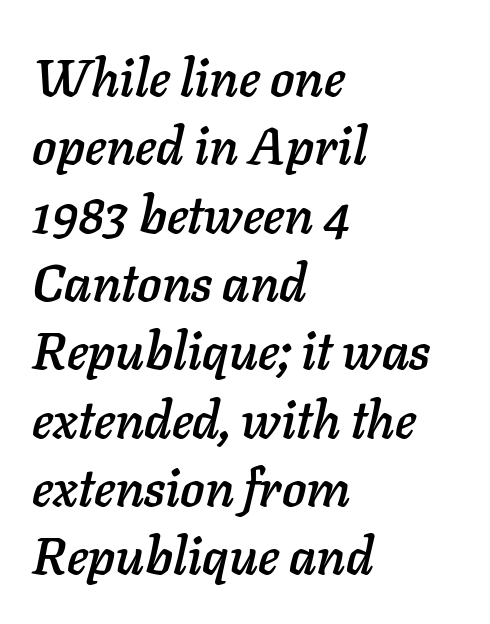
The rendering uses natural spacing where letterforms have individual widths. The designer left line spacing at the default. No extra tracking has been applied to these lines. Line starts are locked; line ends wander.
